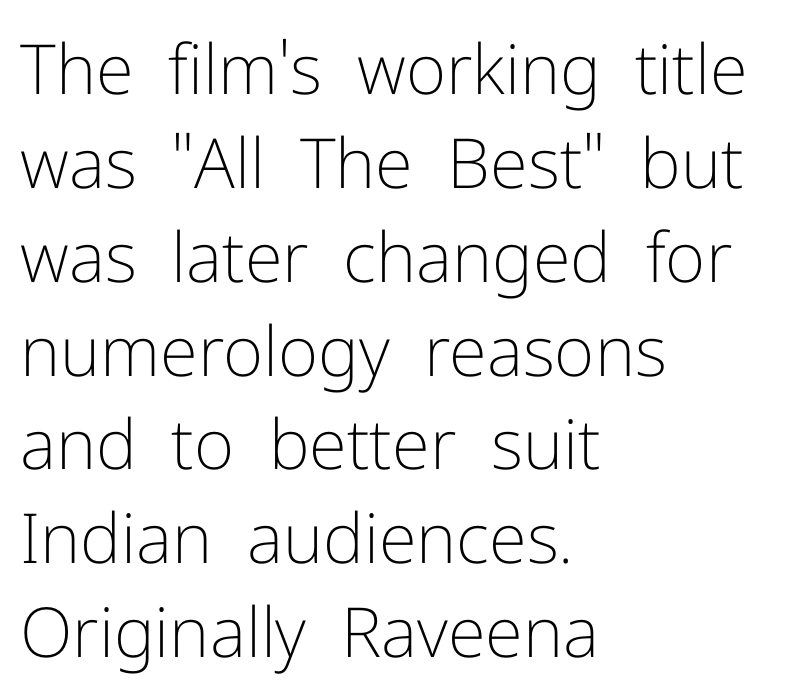
The image shows 69 px light sans-serif type, upright; set left-aligned, normal line spacing (1.36x), normal letter spacing, not underlined; low stroke contrast and a medium x-height.
